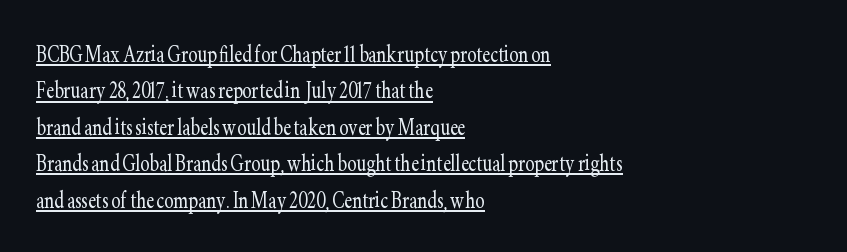
The image shows 28 px light, condensed serif type, upright; set left-aligned, normal line spacing (1.3x), normal letter spacing, underlined; low stroke contrast and a small x-height.
